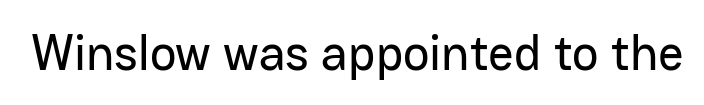
{"serif": "no", "italic": "no", "width": "normal", "stroke_contrast": "low", "x_height": "medium", "monospaced": "no", "underline": "no", "letter_spacing": "normal", "letter_spacing_em": 0.0, "glyph_px": 50}
